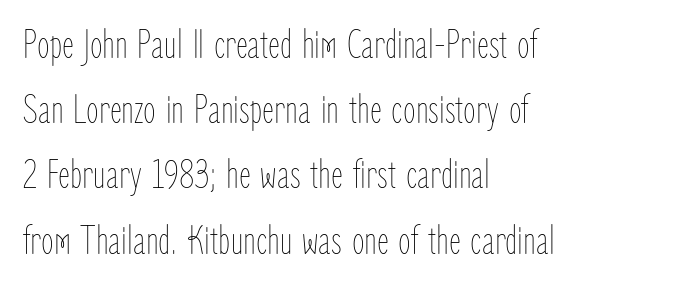
{"italic": "no", "bold": "no", "weight": "thin", "width": "condensed", "stroke_contrast": "low", "x_height": "medium", "monospaced": "no", "underline": "no", "align": "left", "line_spacing": "normal", "line_spacing_ratio": 1.59, "letter_spacing": "normal", "letter_spacing_em": 0.0, "glyph_px": 41}
